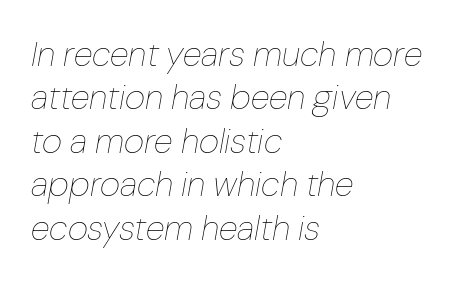
The image shows 35 px thin type, italic (leaning right); set left-aligned, line spacing 1.24x, normal letter spacing, not underlined; low stroke contrast and a medium x-height.
